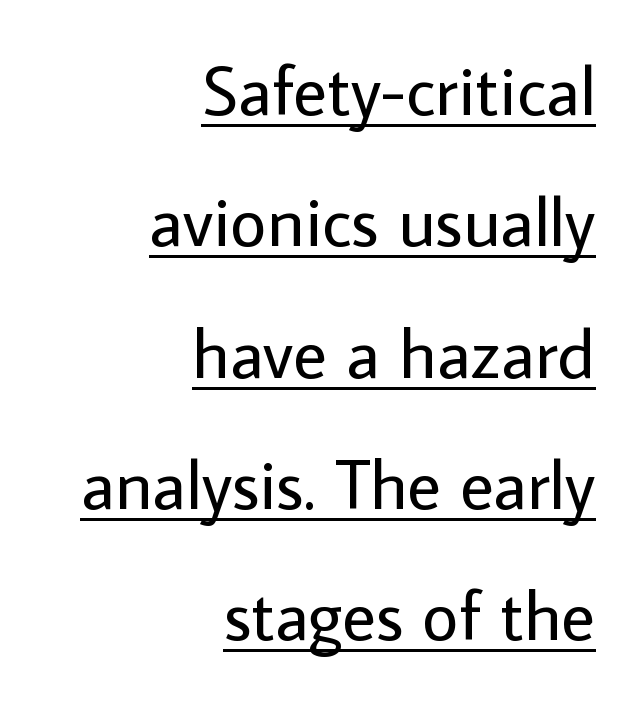
Q: Is the text bold? A: No.
Q: Is the text italic (slanted)? A: No, it is upright.
Q: Is the typeface a serif or a sans-serif typeface? A: Sans-serif.
Q: Is the text underlined? A: Yes.
Q: How is the paragraph aligned? A: Right-aligned.
Q: Is the spacing between letters normal or unusually wide? A: Normal.
Q: Width (condensed, normal, or wide)? A: Normal.
Q: Stroke contrast? A: Low.
Q: x-height? A: Medium.
Q: Monospaced? A: No.
